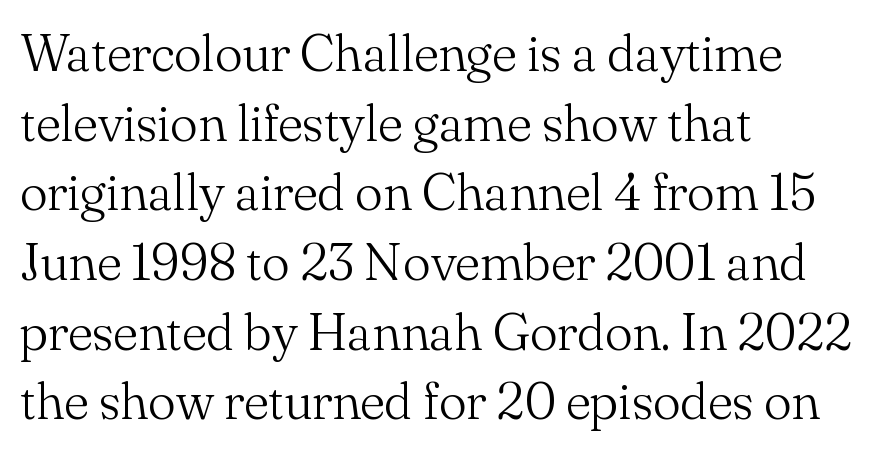
Teacher's note: observe the even left margin — that is flush-left alignment. Summary of vertical rhythm: regular, with standard interline spacing. A typesetter would call this proportional, since set widths differ per character. The specimen omits any rule beneath the text block's lines. The font sits on the lighter half of the weight spectrum, regular included.
